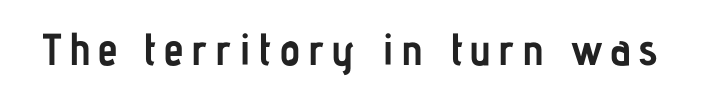
Every character sits straight up, as roman type does. The face used here is proportionally spaced, like ordinary book or web type. Check where the strokes stop: nothing finishes them off — pure sans. Has an underline been added? It has not.
